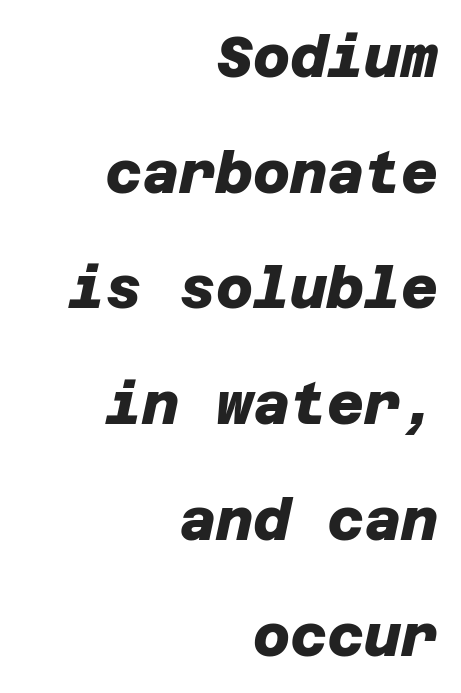
The image shows 57 px heavy sans-serif type; set right-aligned, loose line spacing (2.03x), normal letter spacing, not underlined; low stroke contrast and a large x-height.
